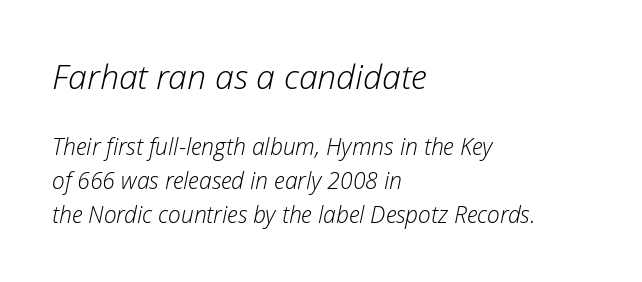
The paragraph has a hard left edge and a soft right edge. This sample keeps an unexceptional amount of space between lines. An italicized treatment has been applied to the whole sample. Letters rest on an invisible, unmarked baseline. Compare the two chunks: the upper has the greater cap height. Glyph-to-glyph distance matches everyday printed text.
